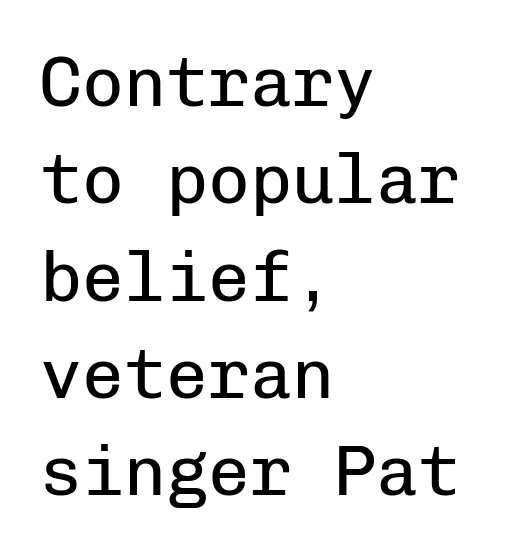
{"serif": "no", "italic": "no", "bold": "no", "weight": "regular", "width": "normal", "stroke_contrast": "low", "x_height": "medium", "monospaced": "yes", "underline": "no", "align": "left", "line_spacing": "normal", "line_spacing_ratio": 1.39, "letter_spacing": "normal", "letter_spacing_em": 0.0, "glyph_px": 70}
